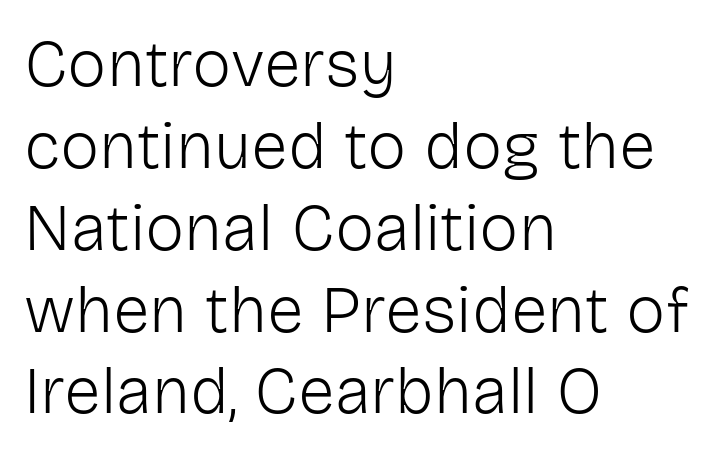
Q: Is the text bold? A: No.
Q: Is the text italic (slanted)? A: No, it is upright.
Q: Is the typeface a serif or a sans-serif typeface? A: Sans-serif.
Q: Is the text underlined? A: No.
Q: How is the paragraph aligned? A: Left-aligned.
Q: Is the spacing between letters normal or unusually wide? A: Normal.
Q: Width (condensed, normal, or wide)? A: Normal.
Q: Stroke contrast? A: Low.
Q: x-height? A: Medium.
Q: Monospaced? A: No.
